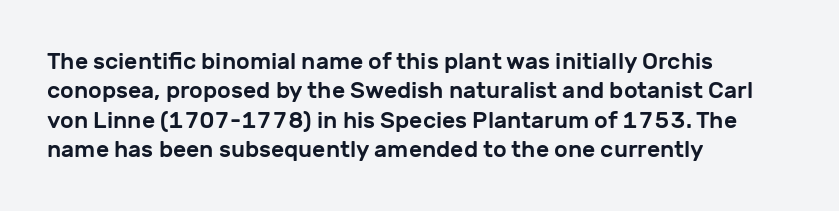
{"italic": "no", "underline": "no", "align": "left", "line_spacing": "normal", "line_spacing_ratio": 1.28, "letter_spacing": "normal", "letter_spacing_em": 0.0, "glyph_px": 23}
